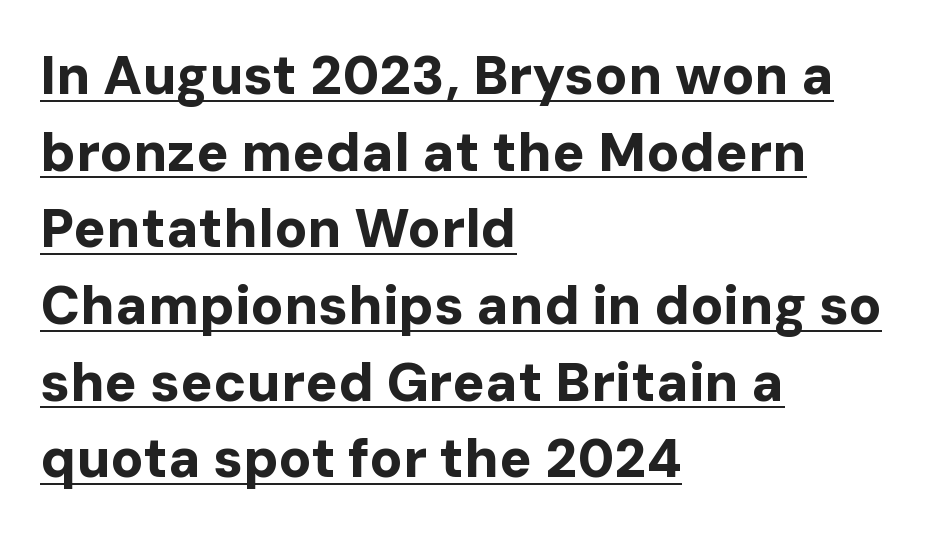
The vertical gap from one line to the next is medium. Posture: vertical. Default kerning and tracking; the words read as compact shapes. The typesetting leans heavy: a genuine bold. The face used here appears with an underline applied.
